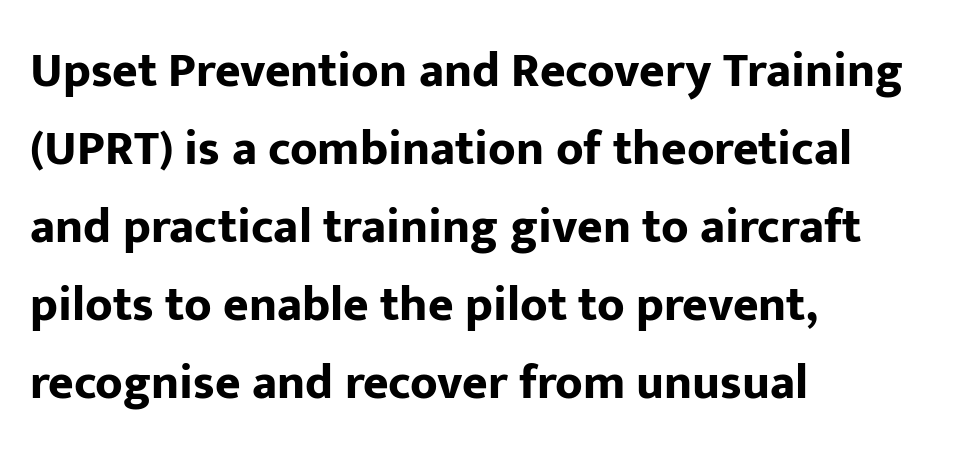
The image shows 49 px bold sans-serif type, upright; set left-aligned, normal line spacing (1.59x), normal letter spacing, not underlined; low stroke contrast and a medium x-height.
